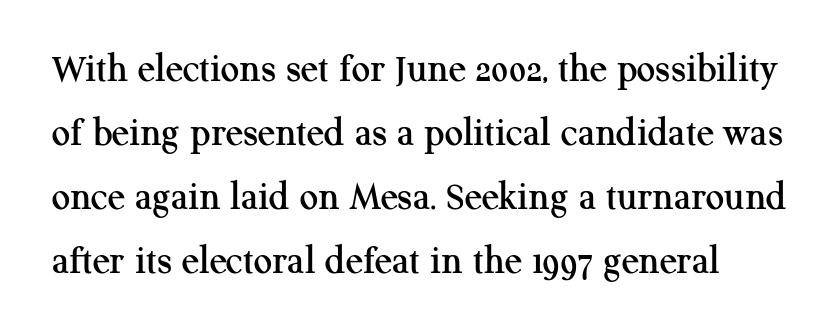
Q: Is the text italic (slanted)? A: No, it is upright.
Q: Is the typeface a serif or a sans-serif typeface? A: Serif.
Q: Is the text underlined? A: No.
Q: Is the spacing between letters normal or unusually wide? A: Normal.
Q: Is the spacing between lines tight, normal or loose? A: Normal.
Q: Width (condensed, normal, or wide)? A: Normal.
Q: Stroke contrast? A: Medium.
Q: x-height? A: Medium.
Q: Monospaced? A: No.
